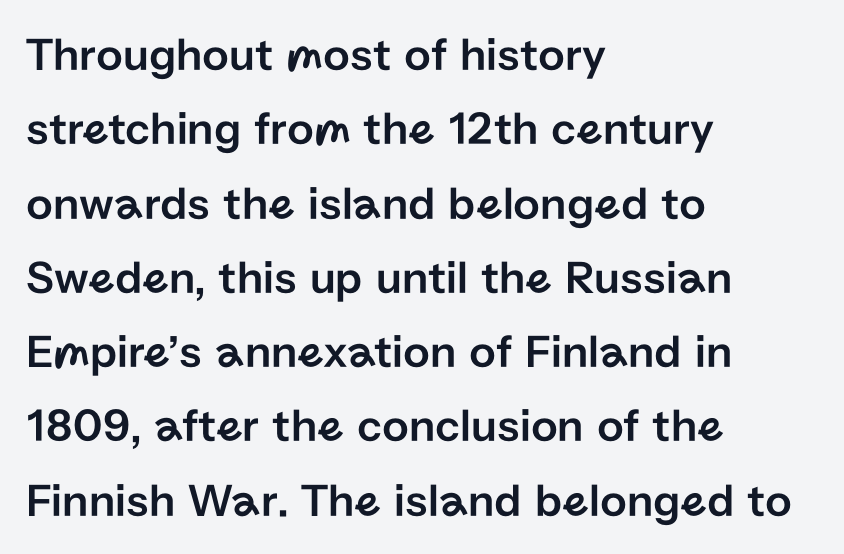
{"serif": "no", "italic": "no", "width": "normal", "stroke_contrast": "low", "x_height": "medium", "monospaced": "no", "underline": "no", "align": "left", "line_spacing": "normal", "line_spacing_ratio": 1.58, "letter_spacing": "normal", "letter_spacing_em": 0.0, "glyph_px": 47}
